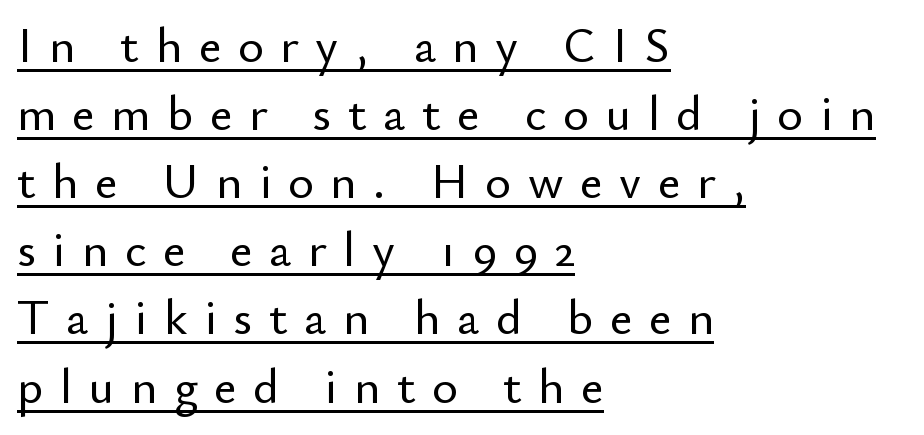
The image shows 49 px sans-serif type, upright; set left-aligned, normal line spacing (1.39x), unusually wide letter spacing (+0.34 em), underlined; low stroke contrast and a small x-height.
